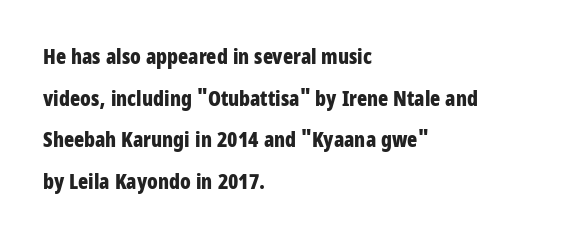
Q: Is the text bold? A: Yes.
Q: Is the text italic (slanted)? A: No, it is upright.
Q: Is the text underlined? A: No.
Q: How is the paragraph aligned? A: Left-aligned.
Q: Is the spacing between letters normal or unusually wide? A: Normal.
Q: Is the spacing between lines tight, normal or loose? A: Loose.
